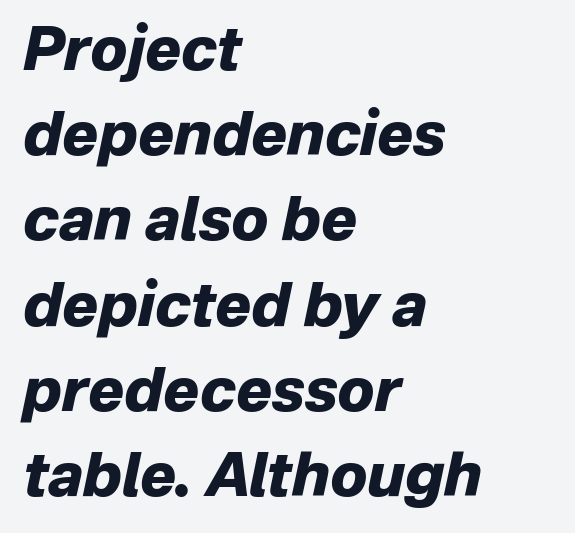
{"italic": "yes", "lean": "right", "slant_degrees": 12, "bold": "yes", "weight": "heavy", "width": "normal", "stroke_contrast": "low", "x_height": "medium", "monospaced": "no", "underline": "no", "align": "left", "line_spacing": "normal", "line_spacing_ratio": 1.42, "letter_spacing": "normal", "letter_spacing_em": 0.0, "glyph_px": 60}
